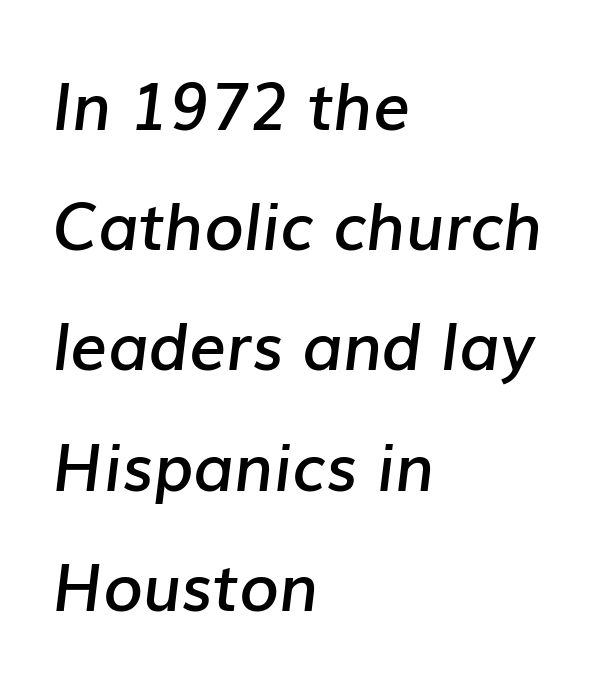
{"italic": "yes", "lean": "right", "slant_degrees": 7, "bold": "semi", "weight": "semibold", "width": "normal", "stroke_contrast": "low", "x_height": "medium", "monospaced": "no", "underline": "no", "align": "left", "line_spacing_ratio": 1.85, "letter_spacing": "normal", "letter_spacing_em": 0.0, "glyph_px": 65}
